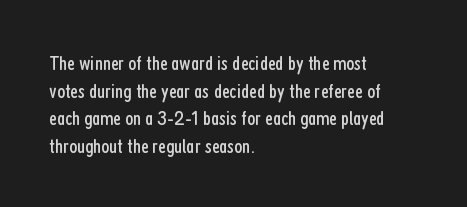
Q: Is the text bold? A: No.
Q: Is the text italic (slanted)? A: No, it is upright.
Q: Is the text underlined? A: No.
Q: How is the paragraph aligned? A: Left-aligned.
Q: Is the spacing between letters normal or unusually wide? A: Normal.
Q: Is the spacing between lines tight, normal or loose? A: Normal.
